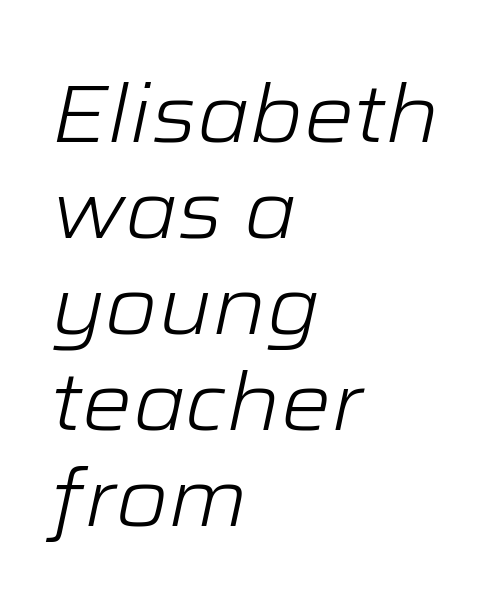
The image shows 80 px light, wide type, italic (leaning right); set left-aligned, line spacing 1.2x, normal letter spacing, not underlined; low stroke contrast and a medium x-height.
